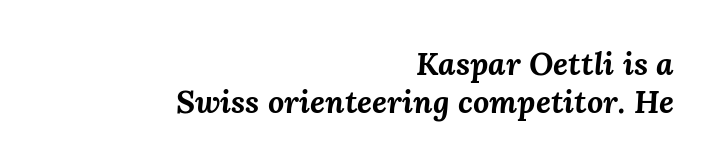
{"italic": "yes", "lean": "right", "slant_degrees": 3, "bold": "yes", "weight": "bold", "width": "normal", "stroke_contrast": "medium", "x_height": "medium", "monospaced": "no", "underline": "no", "align": "right", "line_spacing_ratio": 1.19, "letter_spacing": "normal", "letter_spacing_em": 0.0, "glyph_px": 32}
